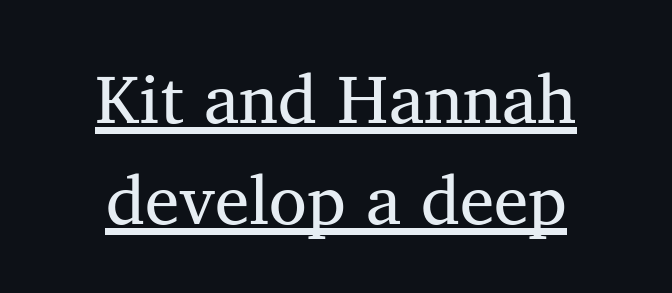
Glyph-to-glyph distance matches everyday printed text. Short and long lines alike share a common midpoint. The vertical gap from one line to the next is medium. This reads as an unemphasized weight, regular at the heaviest. Has an underline been added? It has.
